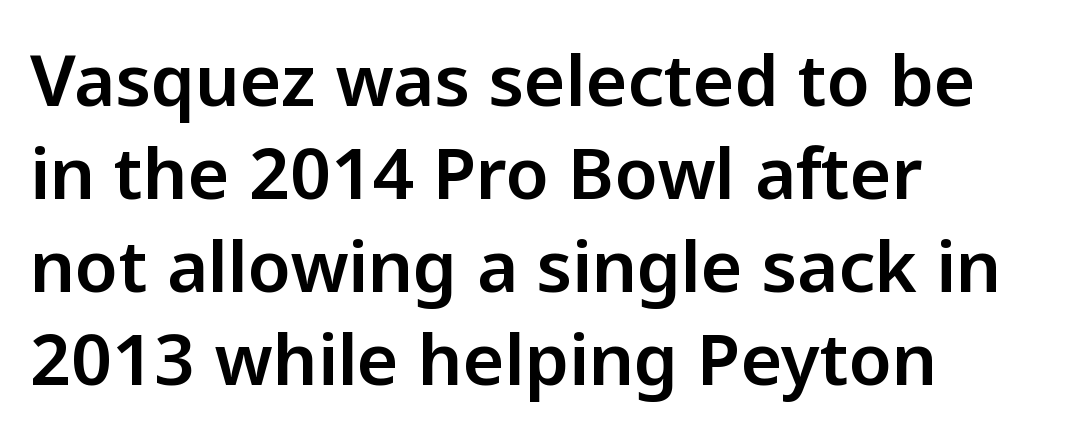
The image shows 71 px sans-serif type, upright; set left-aligned, normal line spacing (1.31x), normal letter spacing, not underlined; low stroke contrast and a medium x-height.
